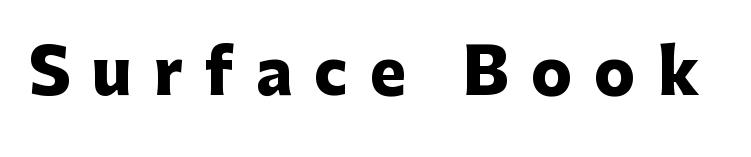
{"serif": "no", "italic": "no", "bold": "yes", "weight": "heavy", "width": "normal", "stroke_contrast": "low", "x_height": "medium", "monospaced": "no", "underline": "no", "letter_spacing": "wide", "letter_spacing_em": 0.36, "glyph_px": 61}
